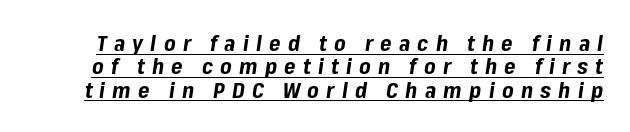
Q: Is the text bold? A: Yes.
Q: Is the text italic (slanted)? A: Yes, it leans right by about 8 degrees.
Q: Is the text underlined? A: Yes.
Q: Is the spacing between letters normal or unusually wide? A: Unusually wide.
Q: Is the spacing between lines tight, normal or loose? A: Tight.
